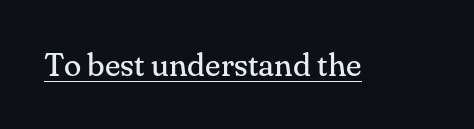
Q: Is the text bold? A: No.
Q: Is the text italic (slanted)? A: No, it is upright.
Q: Is the typeface a serif or a sans-serif typeface? A: Serif.
Q: Is the text underlined? A: Yes.
Q: Is the spacing between letters normal or unusually wide? A: Normal.
Q: Width (condensed, normal, or wide)? A: Normal.
Q: Stroke contrast? A: Medium.
Q: x-height? A: Small.
Q: Monospaced? A: No.
